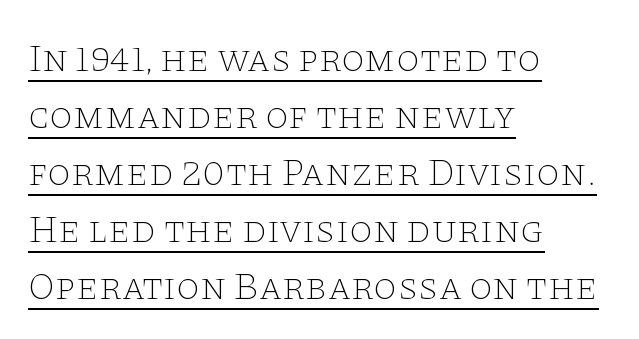
{"serif": "yes", "italic": "no", "bold": "no", "weight": "thin", "width": "wide", "stroke_contrast": "low", "x_height": "large", "monospaced": "no", "underline": "yes", "align": "left", "line_spacing": "normal", "line_spacing_ratio": 1.5, "letter_spacing": "normal", "letter_spacing_em": 0.0, "glyph_px": 38}
